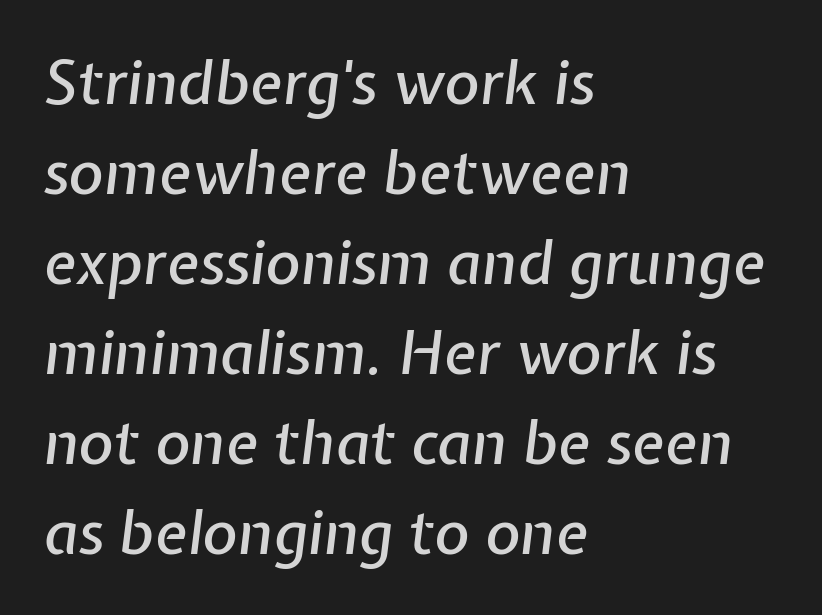
The image shows 60 px text type, italic (leaning right); set left-aligned, normal line spacing (1.5x), normal letter spacing, not underlined; low stroke contrast and a medium x-height.
